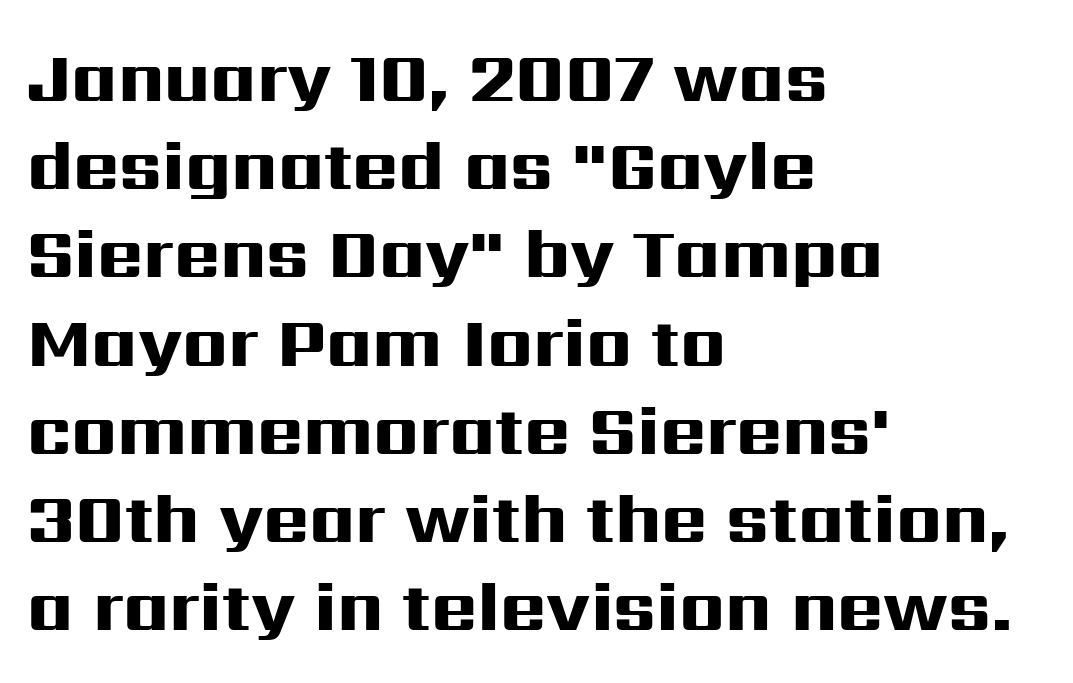
Designer's note — italics off, roman on. The leading is moderate, giving the passage an even texture. A full-strength bold gives these letters their thick strokes. Which margin do the lines hug? The left one — the right edge is uneven.
